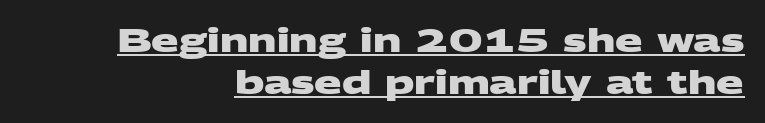
The face used here has the dense, thick strokes of a bold. Is there much room between lines? A standard amount, neither cramped nor airy. Each line ends at the same right margin while the left side varies. Are there feet on the stems? There aren't — it's a sans. The rendered words wear a rule along their underside.
